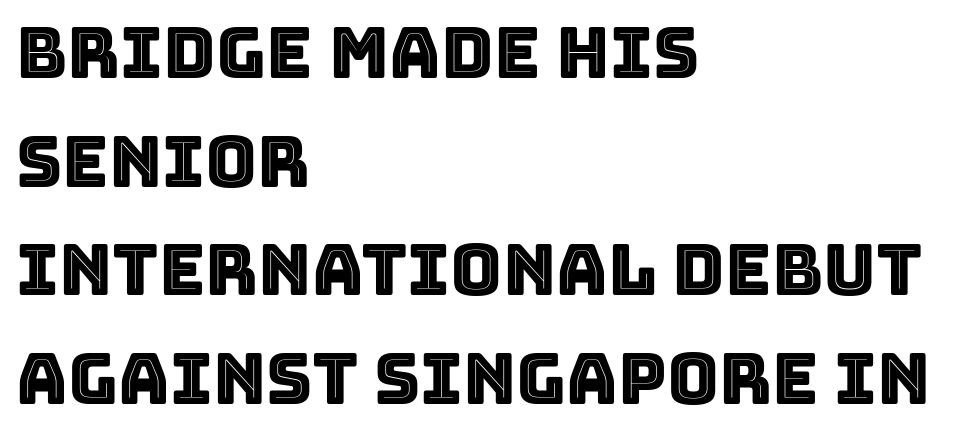
{"italic": "no", "width": "normal", "x_height": "large", "monospaced": "no", "underline": "no", "align": "left", "line_spacing": "normal", "line_spacing_ratio": 1.53, "letter_spacing": "normal", "letter_spacing_em": 0.0, "glyph_px": 71}
